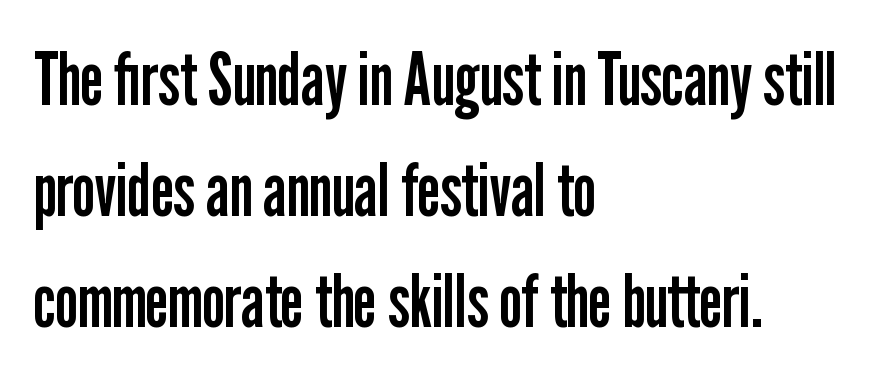
The image shows 73 px regular-weight, condensed sans-serif type, upright; set left-aligned, normal line spacing (1.52x), normal letter spacing, not underlined; low stroke contrast and a medium x-height.
